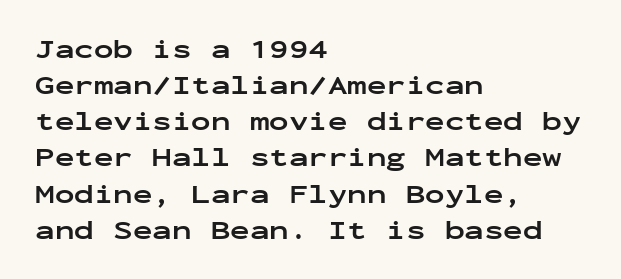
Clear beneath every line of the passage. The typography opts for an upright posture over an oblique one. Evenly set lines give the paragraph a standard silhouette. Standard letterfit; no display-style spreading of the glyphs. The compositor pushed each line to the left boundary.
